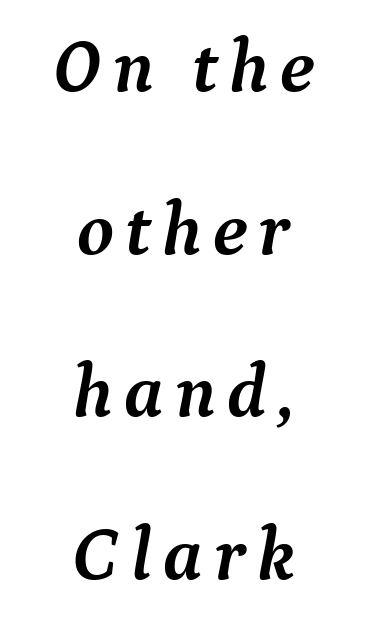
{"serif": "yes", "italic": "yes", "lean": "right", "slant_degrees": 9, "bold": "yes", "weight": "semibold", "width": "normal", "stroke_contrast": "medium", "x_height": "medium", "monospaced": "no", "underline": "no", "align": "center", "line_spacing": "loose", "line_spacing_ratio": 2.17, "glyph_px": 75}
